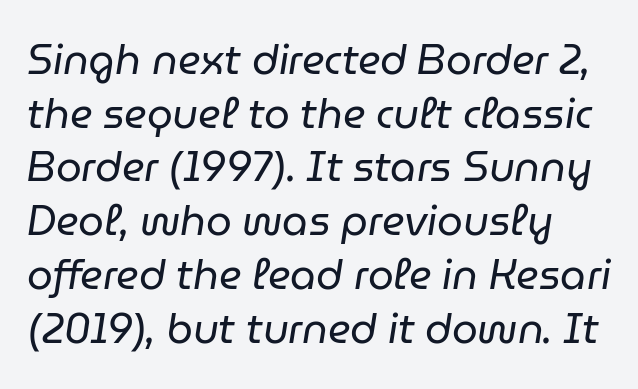
Short note: letters normally spaced. The face used here is proportionally spaced, like ordinary book or web type. Notice how descenders clear the ascenders below comfortably — that's standard leading. Is the type slanted? Yes — the strokes lean at a clear angle. Alignment: flush left.
